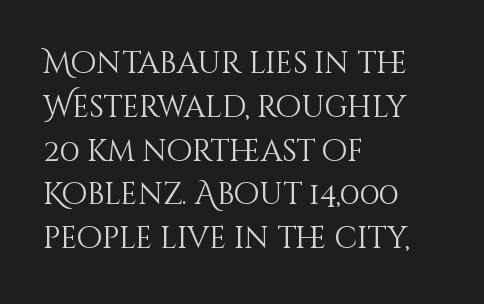
Q: Is the text bold? A: No.
Q: Is the text italic (slanted)? A: No, it is upright.
Q: Is the text underlined? A: No.
Q: How is the paragraph aligned? A: Left-aligned.
Q: Is the spacing between letters normal or unusually wide? A: Normal.
Q: Is the spacing between lines tight, normal or loose? A: Normal.
Q: Width (condensed, normal, or wide)? A: Normal.
Q: Stroke contrast? A: Medium.
Q: x-height? A: Large.
Q: Monospaced? A: No.
